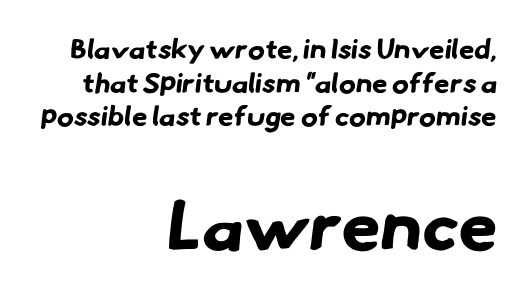
Q: Is the text bold? A: Yes.
Q: Is the typeface a serif or a sans-serif typeface? A: Sans-serif.
Q: Is the text underlined? A: No.
Q: How is the paragraph aligned? A: Right-aligned.
Q: Is the spacing between letters normal or unusually wide? A: Normal.
Q: Which block of text is set in a larger size, the first (top) or the second (bottom)? A: The second (bottom) one.
Q: Width (condensed, normal, or wide)? A: Normal.
Q: Stroke contrast? A: Low.
Q: x-height? A: Small.
Q: Monospaced? A: No.
